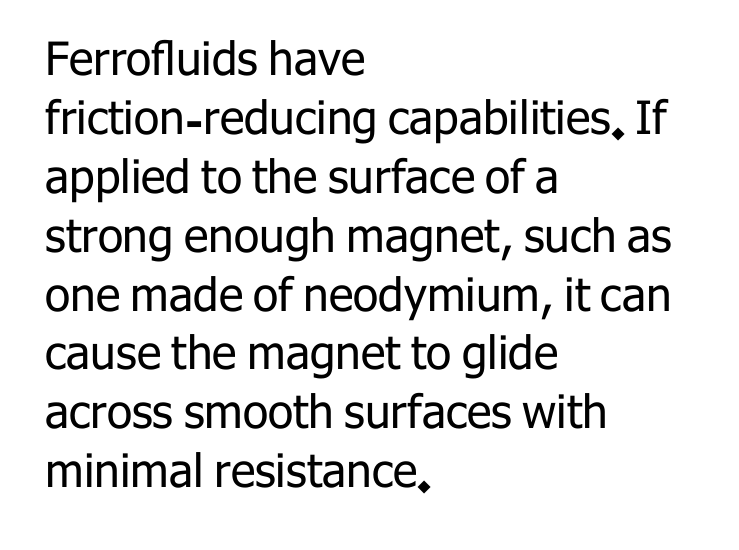
The image shows 46 px regular-weight sans-serif type, upright; set left-aligned, normal line spacing (1.28x), normal letter spacing, not underlined; low stroke contrast and a medium x-height.
